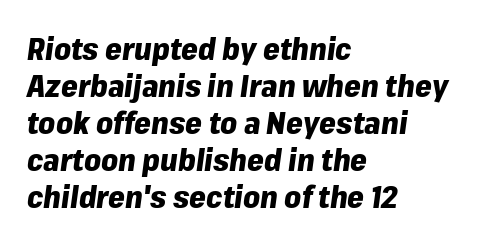
Q: Is the text bold? A: Yes.
Q: Is the text italic (slanted)? A: Yes, it leans right by about 8 degrees.
Q: Is the text underlined? A: No.
Q: How is the paragraph aligned? A: Left-aligned.
Q: Is the spacing between letters normal or unusually wide? A: Normal.
Q: Width (condensed, normal, or wide)? A: Normal.
Q: Stroke contrast? A: Low.
Q: x-height? A: Medium.
Q: Monospaced? A: No.
